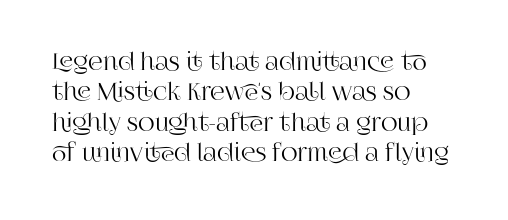
{"italic": "no", "underline": "no", "align": "left", "line_spacing": "normal", "line_spacing_ratio": 1.32, "letter_spacing": "normal", "letter_spacing_em": 0.0, "glyph_px": 23}
